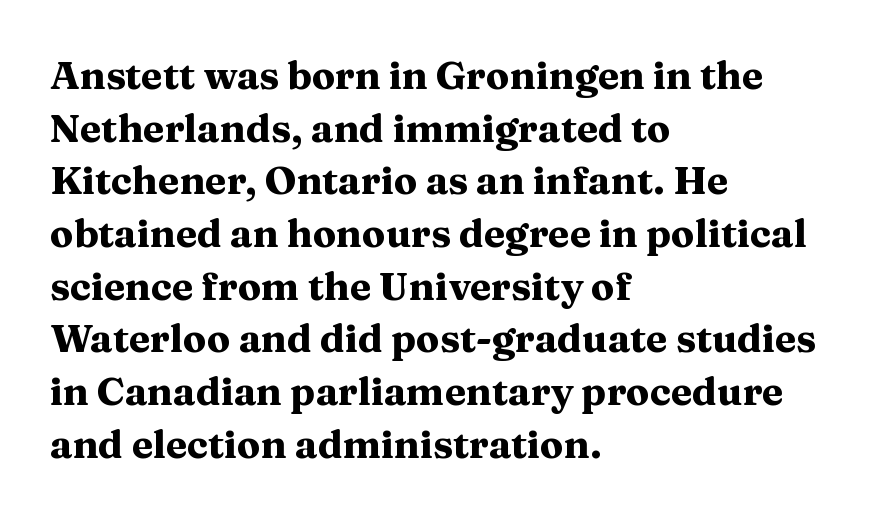
The image shows 39 px heavy, wide serif type, upright; set left-aligned, normal line spacing (1.35x), normal letter spacing, not underlined; medium stroke contrast and a medium x-height.
